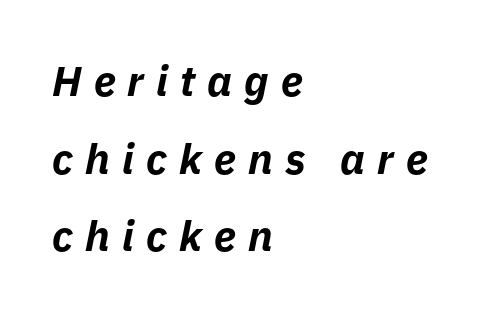
{"italic": "yes", "lean": "right", "slant_degrees": 11, "bold": "yes", "weight": "bold", "width": "normal", "stroke_contrast": "low", "x_height": "medium", "monospaced": "no", "underline": "no", "align": "left", "line_spacing_ratio": 1.85, "letter_spacing": "wide", "letter_spacing_em": 0.29, "glyph_px": 42}
